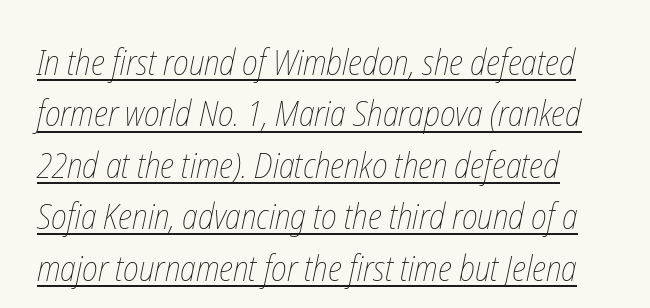
The image shows 35 px thin, condensed type; set normal line spacing (1.47x), normal letter spacing, underlined; low stroke contrast and a medium x-height.
